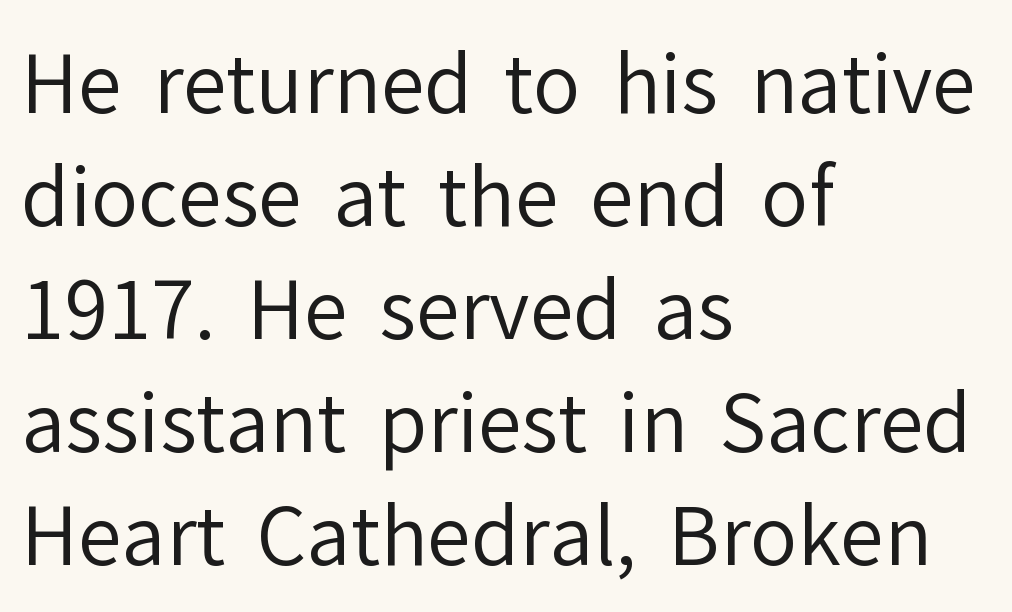
{"serif": "no", "italic": "no", "bold": "no", "weight": "regular", "width": "normal", "stroke_contrast": "low", "x_height": "medium", "monospaced": "no", "underline": "no", "align": "left", "line_spacing": "normal", "line_spacing_ratio": 1.43, "letter_spacing": "normal", "letter_spacing_em": 0.0, "glyph_px": 79}
